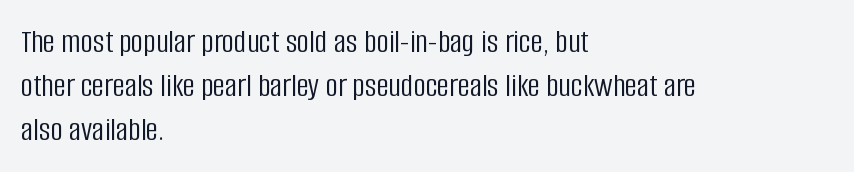
These lines sit exactly where default settings would place them. Nothing heavy about these letters — not bold at all. Just letters on the line, the space beneath them empty. These lines keep a tight, regular rhythm from letter to letter. These lines are rendered in a variable-pitch font. A classic flush-left, rag-right setting is used for this passage.
